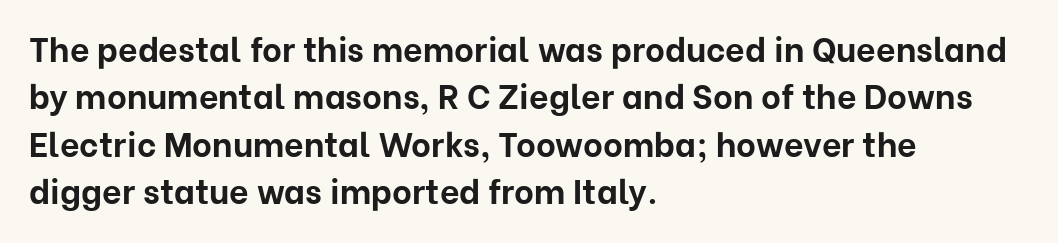
{"serif": "no", "italic": "no", "bold": "yes", "weight": "bold", "width": "normal", "stroke_contrast": "low", "x_height": "medium", "monospaced": "no", "underline": "no", "align": "left", "line_spacing": "normal", "line_spacing_ratio": 1.39, "letter_spacing": "normal", "letter_spacing_em": 0.0, "glyph_px": 34}
